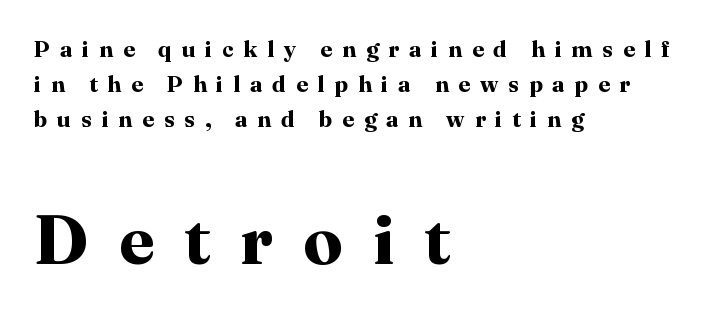
The image shows 70 px bold serif type, upright; set left-aligned, normal line spacing (1.52x), unusually wide letter spacing (+0.43 em), not underlined; the second (bottom) block is 3.04x larger; high stroke contrast and a medium x-height.
